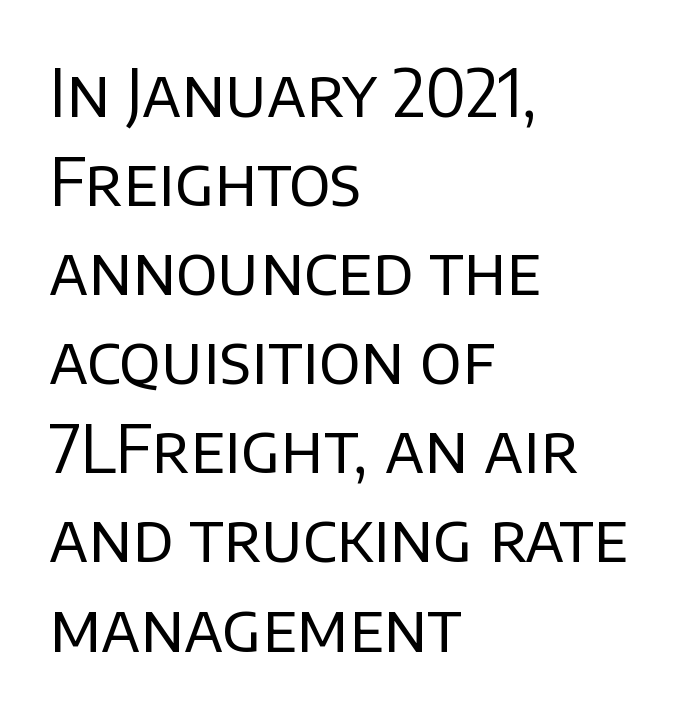
Q: Is the text bold? A: No.
Q: Is the text italic (slanted)? A: No, it is upright.
Q: Is the typeface a serif or a sans-serif typeface? A: Sans-serif.
Q: Is the text underlined? A: No.
Q: How is the paragraph aligned? A: Left-aligned.
Q: Is the spacing between letters normal or unusually wide? A: Normal.
Q: Is the spacing between lines tight, normal or loose? A: Normal.
Q: Width (condensed, normal, or wide)? A: Normal.
Q: Stroke contrast? A: Low.
Q: x-height? A: Large.
Q: Monospaced? A: No.
